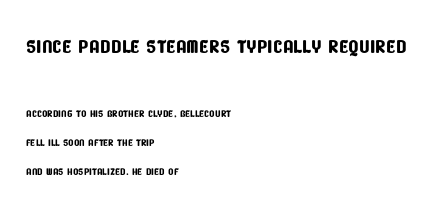
{"underline": "no", "align": "left", "line_spacing": "loose", "line_spacing_ratio": 2.07, "letter_spacing": "normal", "letter_spacing_em": 0.0, "larger_block": "first", "size_ratio": 1.93, "glyph_px": 27}
